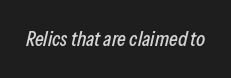
A typesetter would mark this as italic. The letterforms sit shoulder to shoulder at normal distance. Quick note: underline off.
